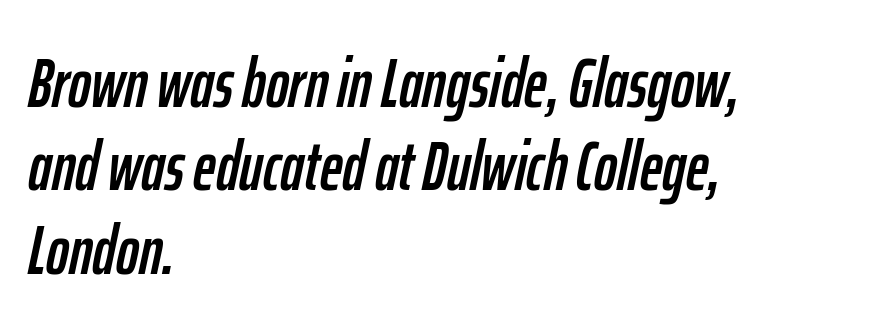
Q: Is the text italic (slanted)? A: Yes, it leans right by about 12 degrees.
Q: Is the text underlined? A: No.
Q: How is the paragraph aligned? A: Left-aligned.
Q: Is the spacing between letters normal or unusually wide? A: Normal.
Q: Width (condensed, normal, or wide)? A: Condensed.
Q: Stroke contrast? A: Low.
Q: x-height? A: Medium.
Q: Monospaced? A: No.
